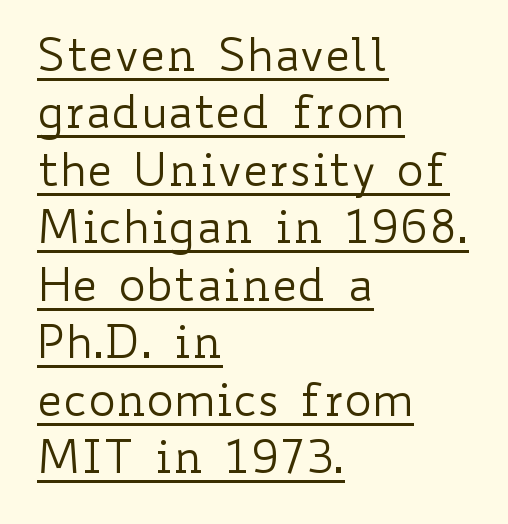
The image shows 46 px regular-weight, wide type, upright; set left-aligned, normal line spacing (1.25x), normal letter spacing, underlined; low stroke contrast and a small x-height.
